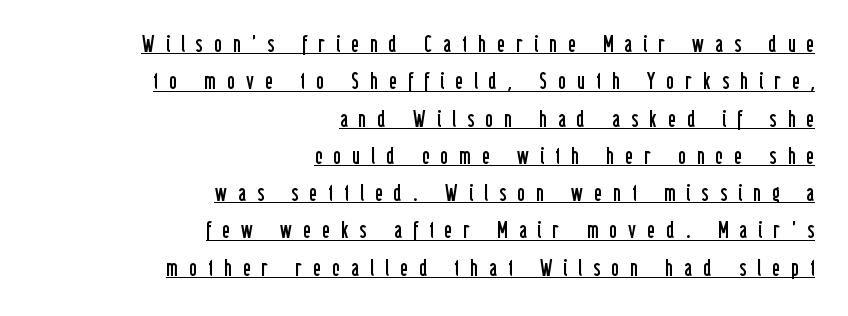
Q: Is the text bold? A: No.
Q: Is the text italic (slanted)? A: No, it is upright.
Q: Is the text underlined? A: Yes.
Q: How is the paragraph aligned? A: Right-aligned.
Q: Is the spacing between letters normal or unusually wide? A: Unusually wide.
Q: Is the spacing between lines tight, normal or loose? A: Normal.
